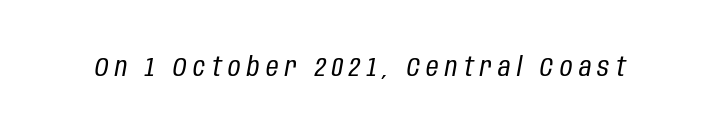
The strokes carry an ordinary text weight at most. Does the lettering tilt? It does — this is italic. The specimen omits any rule beneath the text block's lines. Glyph-to-glyph distance is far greater than everyday printed text.
